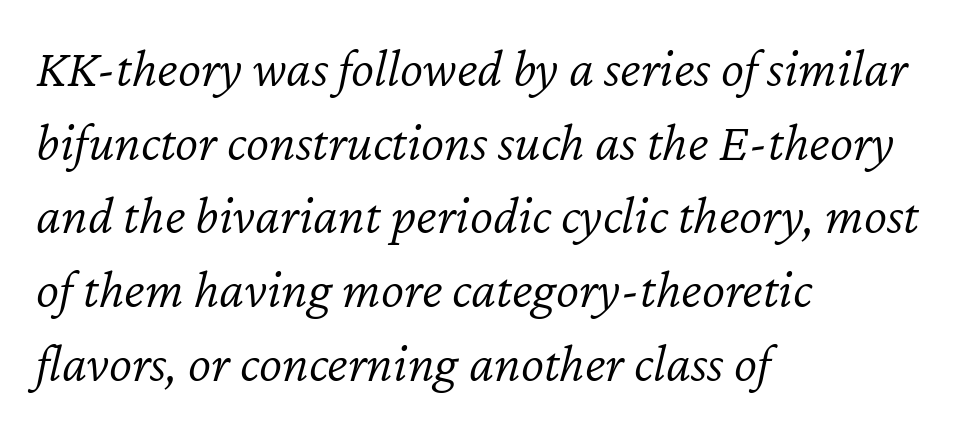
Only glyphs here, with clear space below each row. You could not count columns in this text — the font is proportionally spaced. The horizontal fit of the characters is conventional and even. The weight would be labelled regular, book, light, or lighter still.
